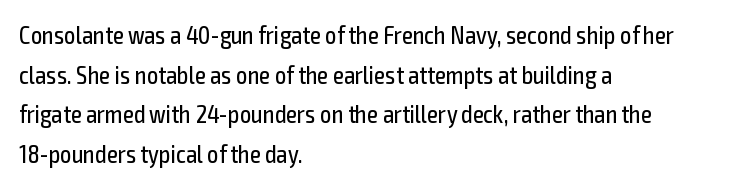
Q: Is the text bold? A: No.
Q: Is the text italic (slanted)? A: No, it is upright.
Q: Is the text underlined? A: No.
Q: How is the paragraph aligned? A: Left-aligned.
Q: Is the spacing between letters normal or unusually wide? A: Normal.
Q: Is the spacing between lines tight, normal or loose? A: Normal.
